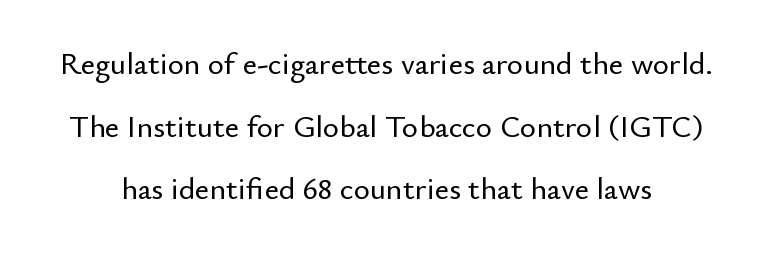
The image shows 31 px sans-serif type, upright; set loose line spacing (2.02x), normal letter spacing, not underlined; low stroke contrast and a small x-height.
